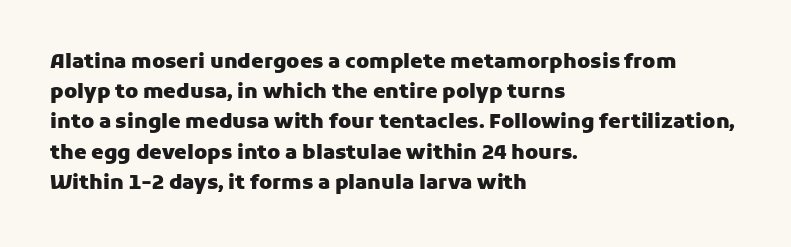
The image shows 20 px bold type, upright; set left-aligned, normal line spacing (1.51x), normal letter spacing, not underlined.
